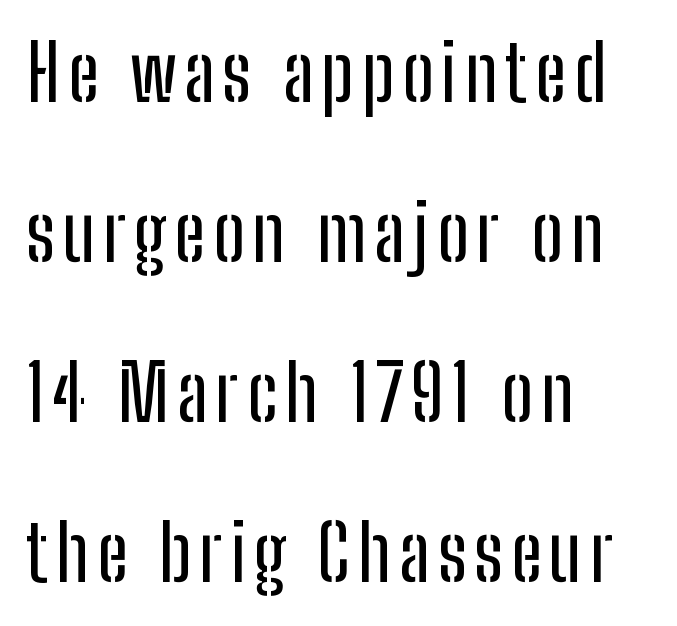
Successive baselines arrive slowly, with a big drop between each. The rendering anchors every line to the left-hand side. Bare-footed words on every line. Varying glyph widths throughout — classic text-font behaviour.
